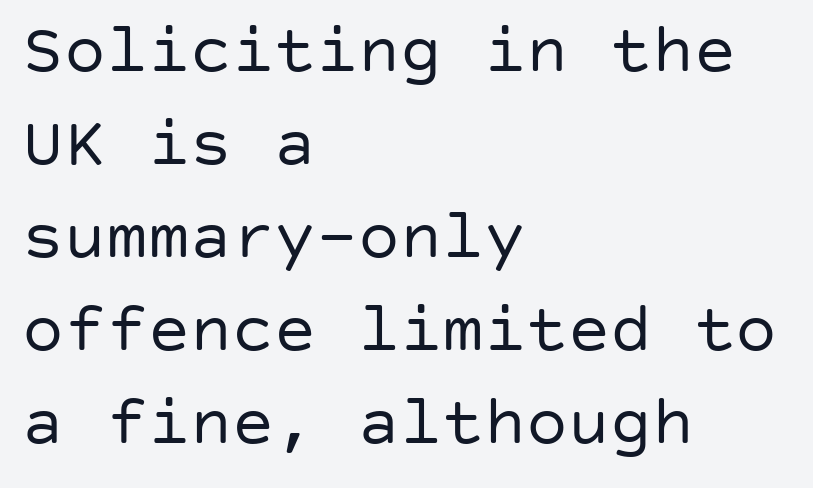
The baseline area is clear. Observe the absence of serifs on each vertical stroke in this sample. Each line starts at the same left margin while the right side varies. Successive baselines arrive at the customary interval. Does extra space separate the letters? No, they use regular spacing. The strokes are not fattened; the text isn't bold.
